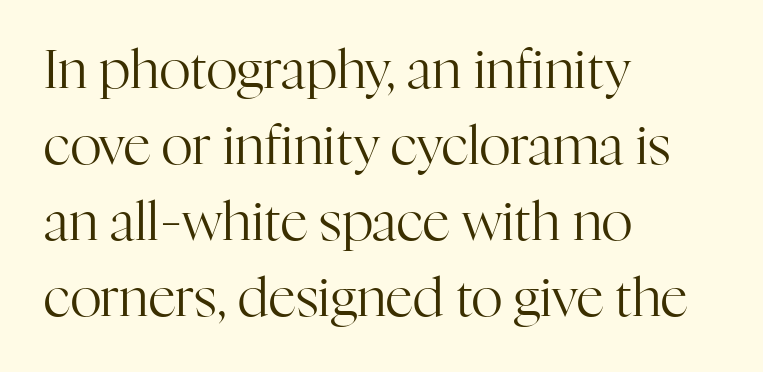
Standard letterfit; no display-style spreading of the glyphs. Italic: no, the glyphs are upright roman. Think standard paragraph weight, or any step lighter than that. Students, observe: this is what conventionally led text looks like. Serifs: yes, visible at the terminals of the letterforms.
